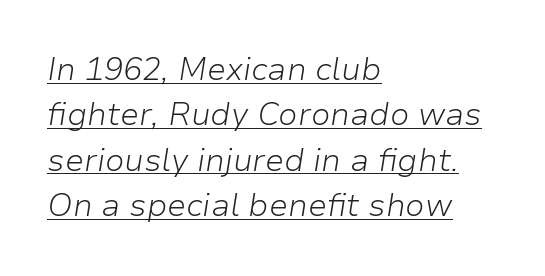
Q: Is the text bold? A: No.
Q: Is the text italic (slanted)? A: Yes, it leans right by about 9 degrees.
Q: Is the text underlined? A: Yes.
Q: How is the paragraph aligned? A: Left-aligned.
Q: Is the spacing between letters normal or unusually wide? A: Normal.
Q: Is the spacing between lines tight, normal or loose? A: Normal.
Q: Width (condensed, normal, or wide)? A: Normal.
Q: Stroke contrast? A: Low.
Q: x-height? A: Medium.
Q: Monospaced? A: No.
